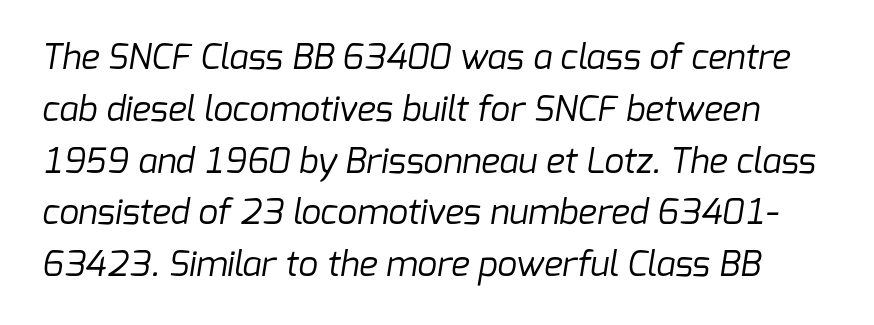
The image shows 35 px regular-weight sans-serif type; set normal line spacing (1.48x), normal letter spacing, not underlined; low stroke contrast and a medium x-height.
